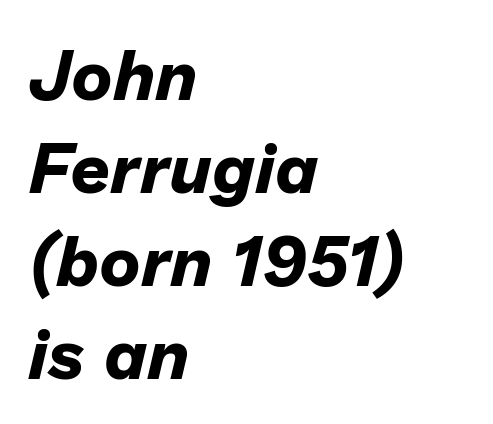
{"italic": "yes", "lean": "right", "slant_degrees": 13, "bold": "yes", "weight": "bold", "width": "normal", "stroke_contrast": "low", "x_height": "medium", "monospaced": "no", "underline": "no", "align": "left", "line_spacing": "normal", "line_spacing_ratio": 1.33, "letter_spacing": "normal", "letter_spacing_em": 0.0, "glyph_px": 70}
